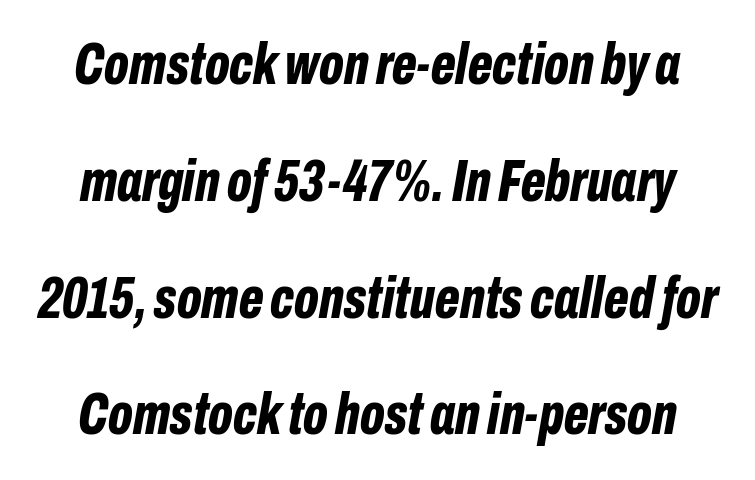
Q: Is the text bold? A: Yes.
Q: Is the text italic (slanted)? A: Yes, it leans right by about 10 degrees.
Q: Is the text underlined? A: No.
Q: Is the spacing between letters normal or unusually wide? A: Normal.
Q: Is the spacing between lines tight, normal or loose? A: Loose.
Q: Width (condensed, normal, or wide)? A: Condensed.
Q: Stroke contrast? A: Low.
Q: x-height? A: Medium.
Q: Monospaced? A: No.
